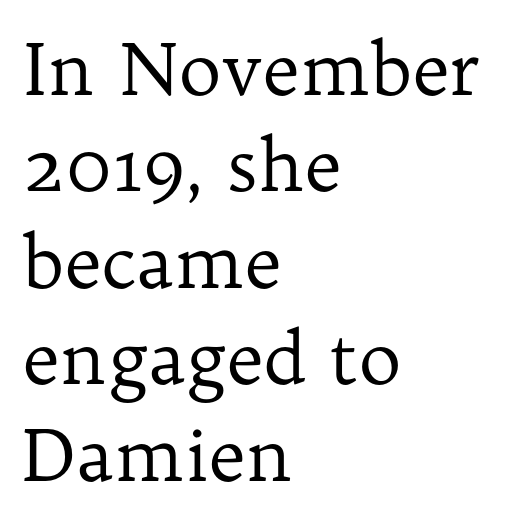
Caption: multi-line text, flush left, ragged right. The characters are drawn with everyday or finer stroke widths. Descenders hang freely into open space. Yep, those are serifs on the letters. Think of a printed novel: that variable character pitch is what you see here. Standard letterfit; no display-style spreading of the glyphs.
